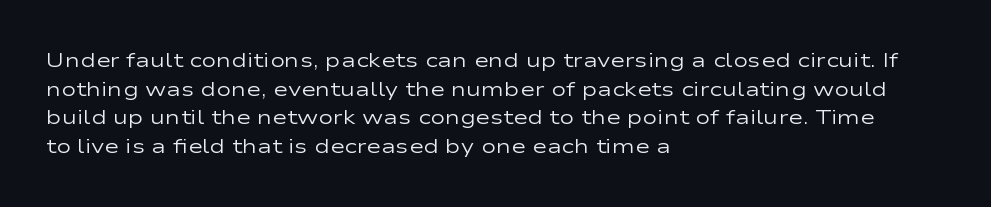
Q: Is the text bold? A: No.
Q: Is the text italic (slanted)? A: No, it is upright.
Q: Is the text underlined? A: No.
Q: How is the paragraph aligned? A: Left-aligned.
Q: Is the spacing between letters normal or unusually wide? A: Normal.
Q: Is the spacing between lines tight, normal or loose? A: Normal.
